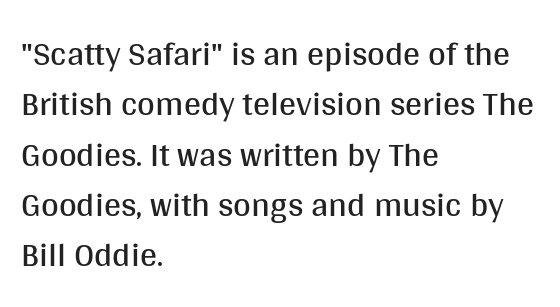
The specimen omits any rule beneath the text block's lines. Is the block centered? No — it sits flush against the left margin. Observe the absence of serifs on each vertical stroke in this sample. Characters remain perfectly vertical along every line. There is no visible air inserted between adjacent glyphs.
